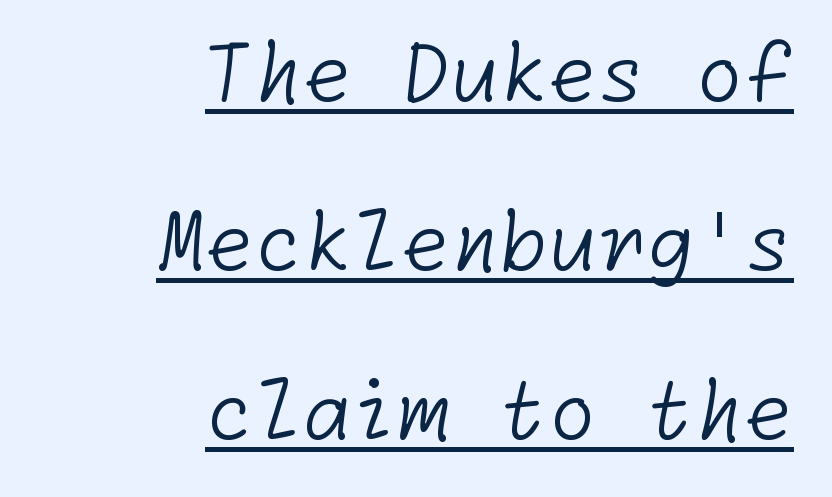
The face used here appears with an underline applied. The space between consecutive lines is lavish. A flush-right, rag-left setting is used for this passage. The characters display no serif detailing; their extremities are plain. Bold? No — there's no thickening of the strokes. The passage shown has conventional tracking throughout.
